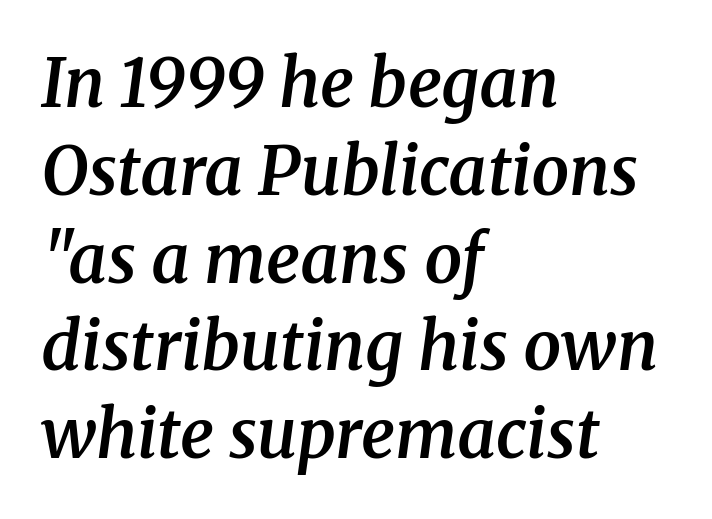
Each word holds together tightly as a unit, with standard inter-letter gaps. Summary of vertical rhythm: regular, with standard interline spacing. Casual observation: everything's shoved over to the left. The typesetting leans somewhat heavy: a semibold. A typesetter would call this proportional, since set widths differ per character. Slant detected: the letters are inclined.
